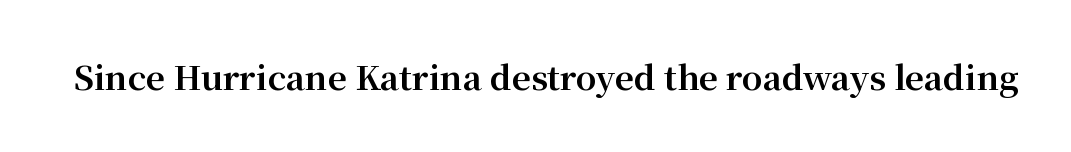
{"serif": "yes", "italic": "no", "bold": "yes", "weight": "bold", "width": "normal", "stroke_contrast": "medium", "x_height": "medium", "monospaced": "no", "underline": "no", "letter_spacing": "normal", "letter_spacing_em": 0.0, "glyph_px": 33}
